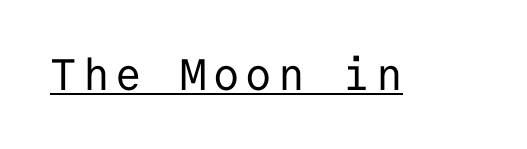
Q: Is the text bold? A: No.
Q: Is the text italic (slanted)? A: No, it is upright.
Q: Is the typeface a serif or a sans-serif typeface? A: Sans-serif.
Q: Is the text underlined? A: Yes.
Q: Width (condensed, normal, or wide)? A: Normal.
Q: Stroke contrast? A: Low.
Q: x-height? A: Medium.
Q: Monospaced? A: Yes.
